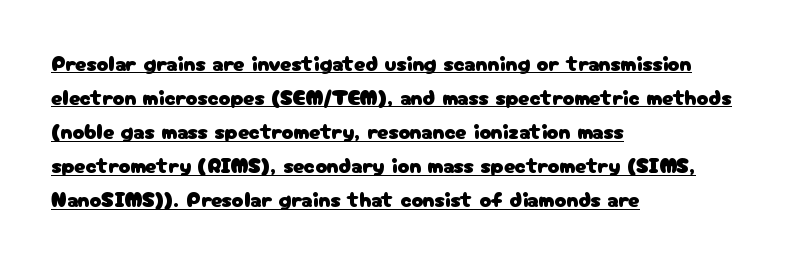
{"italic": "no", "underline": "yes", "align": "left", "line_spacing": "normal", "line_spacing_ratio": 1.55, "letter_spacing": "normal", "letter_spacing_em": 0.0, "glyph_px": 22}
